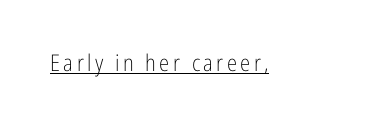
Q: Is the text bold? A: No.
Q: Is the text italic (slanted)? A: No, it is upright.
Q: Is the text underlined? A: Yes.
